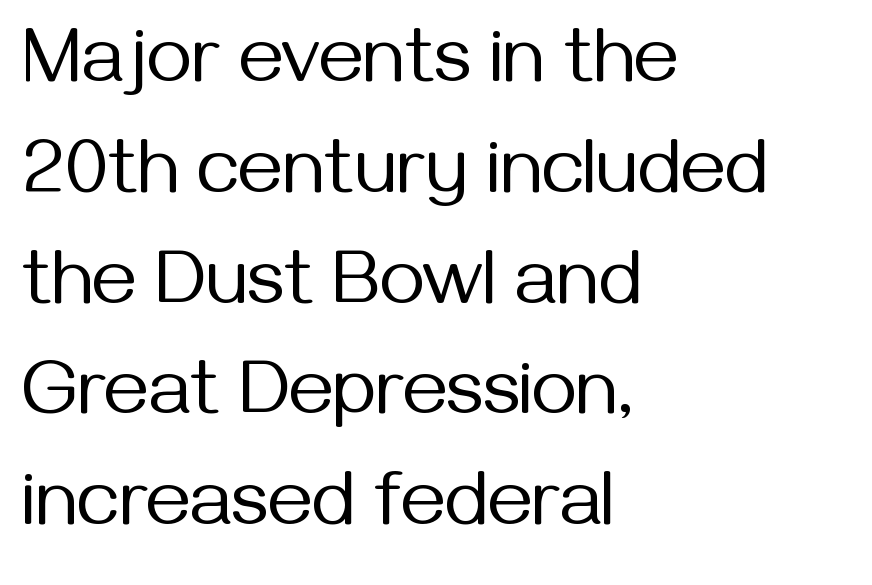
The image shows 78 px regular-weight sans-serif type, upright; set left-aligned, normal line spacing (1.42x), normal letter spacing, not underlined; medium stroke contrast and a medium x-height.
